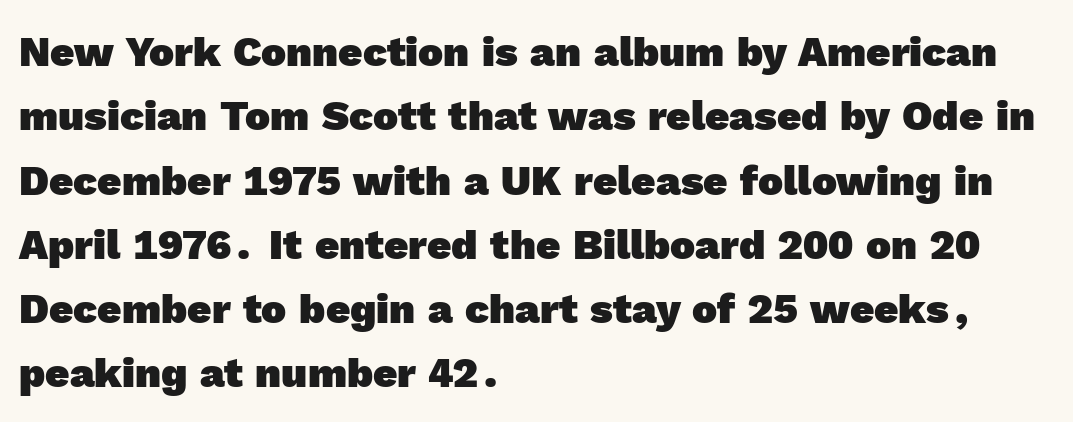
Q: Is the text bold? A: Yes.
Q: Is the typeface a serif or a sans-serif typeface? A: Sans-serif.
Q: Is the text underlined? A: No.
Q: How is the paragraph aligned? A: Left-aligned.
Q: Is the spacing between letters normal or unusually wide? A: Normal.
Q: Is the spacing between lines tight, normal or loose? A: Normal.
Q: Width (condensed, normal, or wide)? A: Normal.
Q: x-height? A: Medium.
Q: Monospaced? A: No.
